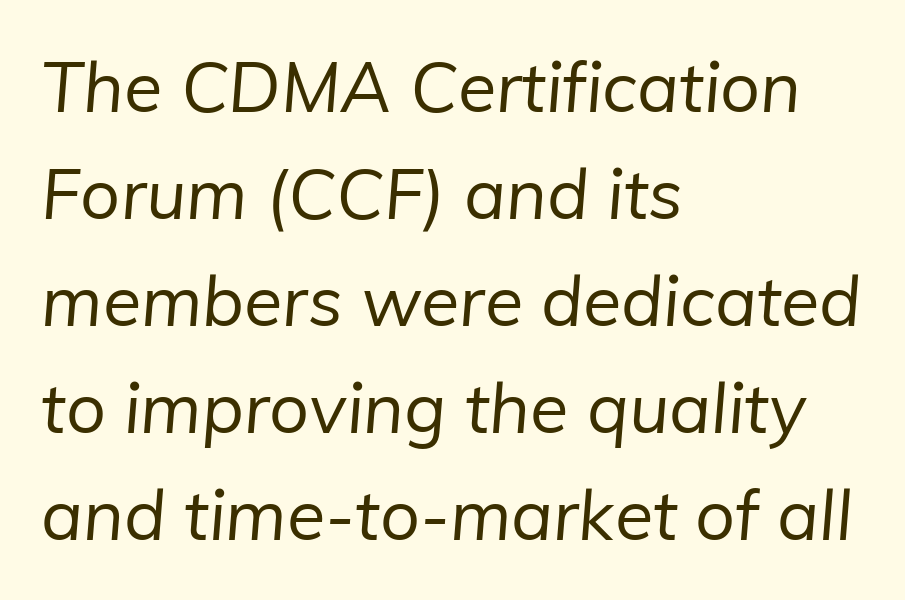
Q: Is the text bold? A: No.
Q: Is the typeface a serif or a sans-serif typeface? A: Sans-serif.
Q: Is the text underlined? A: No.
Q: How is the paragraph aligned? A: Left-aligned.
Q: Is the spacing between letters normal or unusually wide? A: Normal.
Q: Is the spacing between lines tight, normal or loose? A: Normal.
Q: Width (condensed, normal, or wide)? A: Normal.
Q: Stroke contrast? A: Low.
Q: x-height? A: Medium.
Q: Monospaced? A: No.
